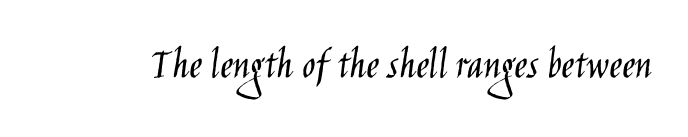
Q: Is the text bold? A: No.
Q: Is the text italic (slanted)? A: Yes.
Q: Is the typeface a serif or a sans-serif typeface? A: Sans-serif.
Q: Is the text underlined? A: No.
Q: Is the spacing between letters normal or unusually wide? A: Normal.
Q: Width (condensed, normal, or wide)? A: Condensed.
Q: Stroke contrast? A: Low.
Q: x-height? A: Large.
Q: Monospaced? A: No.
